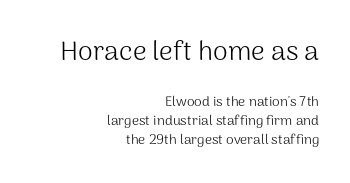
Horizontal alignment here is rightward, an uncommon choice for prose. Look at the glyph heights: the upper group is clearly the bigger setting. Notice how the stems are strictly vertical — no italics here. Baseline-to-baseline distance is the conventional proportion of letter height. The cut favours lightness, reaching ordinary text weight at its darkest.
